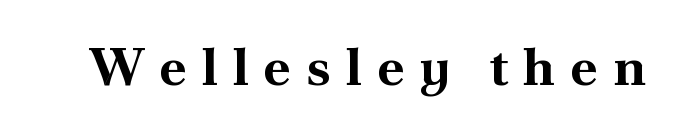
{"serif": "yes", "italic": "no", "bold": "yes", "weight": "bold", "width": "normal", "stroke_contrast": "medium", "x_height": "small", "monospaced": "no", "underline": "no", "letter_spacing": "wide", "letter_spacing_em": 0.27, "glyph_px": 53}
